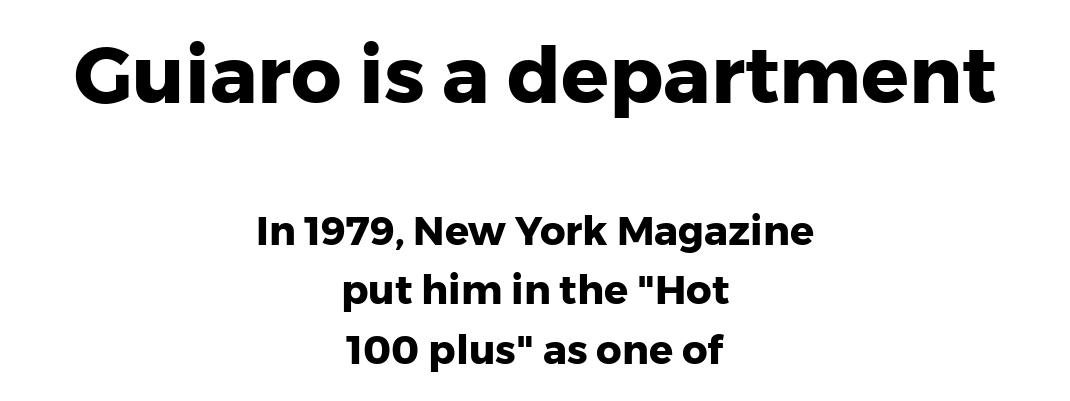
Q: Is the text bold? A: Yes.
Q: Is the text italic (slanted)? A: No, it is upright.
Q: Is the typeface a serif or a sans-serif typeface? A: Sans-serif.
Q: Is the text underlined? A: No.
Q: How is the paragraph aligned? A: Centered.
Q: Is the spacing between letters normal or unusually wide? A: Normal.
Q: Is the spacing between lines tight, normal or loose? A: Normal.
Q: Which block of text is set in a larger size, the first (top) or the second (bottom)? A: The first (top) one.
Q: Width (condensed, normal, or wide)? A: Normal.
Q: Stroke contrast? A: Low.
Q: x-height? A: Medium.
Q: Monospaced? A: No.
